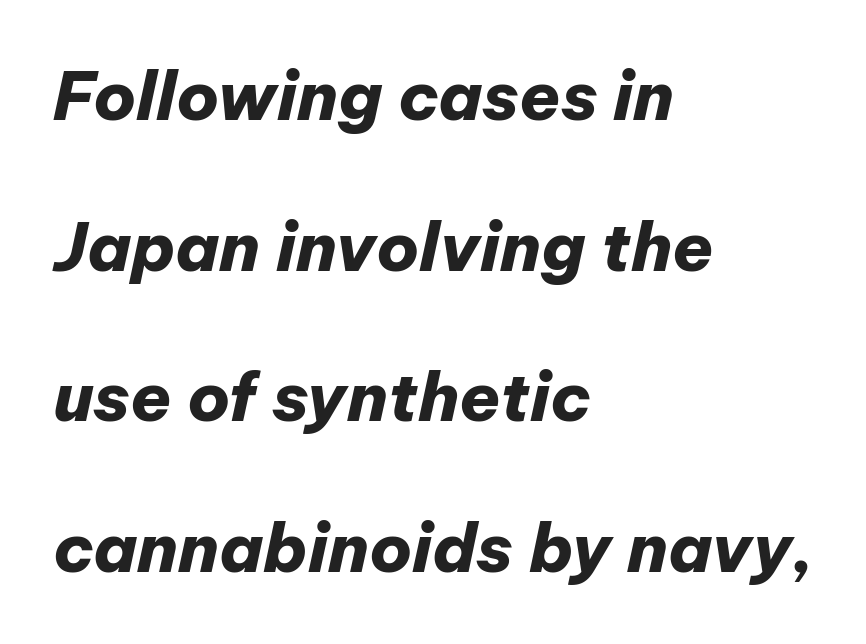
{"italic": "yes", "lean": "right", "slant_degrees": 12, "bold": "yes", "weight": "heavy", "width": "normal", "stroke_contrast": "low", "x_height": "medium", "monospaced": "no", "underline": "no", "align": "left", "line_spacing": "loose", "line_spacing_ratio": 2.25, "letter_spacing": "normal", "letter_spacing_em": 0.0, "glyph_px": 67}
